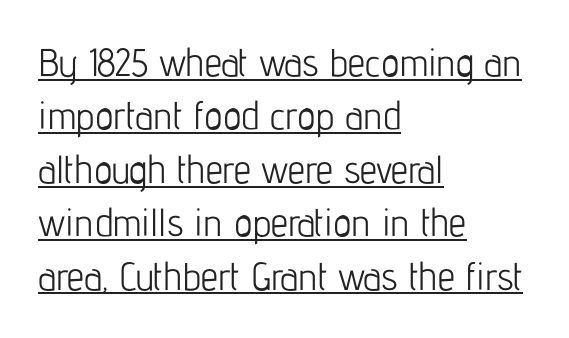
In terms of posture, this sample is upright. The strokes carry an ordinary text weight at most. These lines keep a tight, regular rhythm from letter to letter. The block of text has a typical density, with ordinary space between rows.
